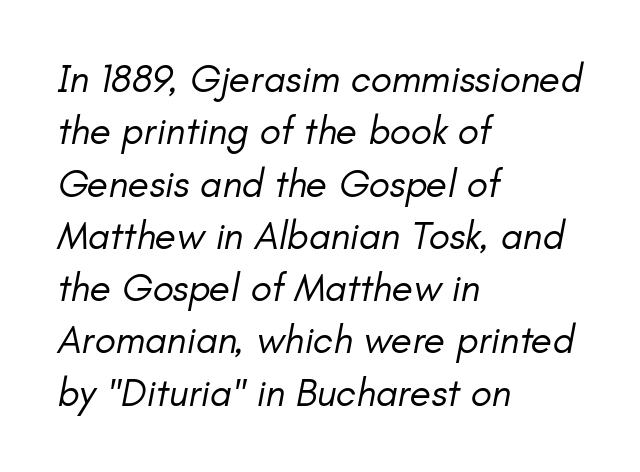
{"italic": "yes", "lean": "right", "slant_degrees": 11, "bold": "no", "weight": "regular", "width": "normal", "stroke_contrast": "low", "x_height": "small", "monospaced": "no", "underline": "no", "align": "left", "line_spacing": "normal", "line_spacing_ratio": 1.34, "letter_spacing": "normal", "letter_spacing_em": 0.0, "glyph_px": 39}
